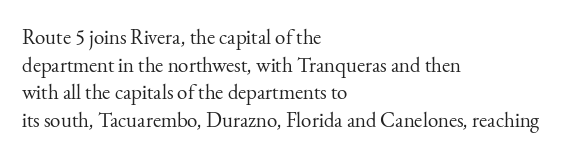
Q: Is the text bold? A: No.
Q: Is the text italic (slanted)? A: No, it is upright.
Q: Is the text underlined? A: No.
Q: How is the paragraph aligned? A: Left-aligned.
Q: Is the spacing between letters normal or unusually wide? A: Normal.
Q: Is the spacing between lines tight, normal or loose? A: Normal.
